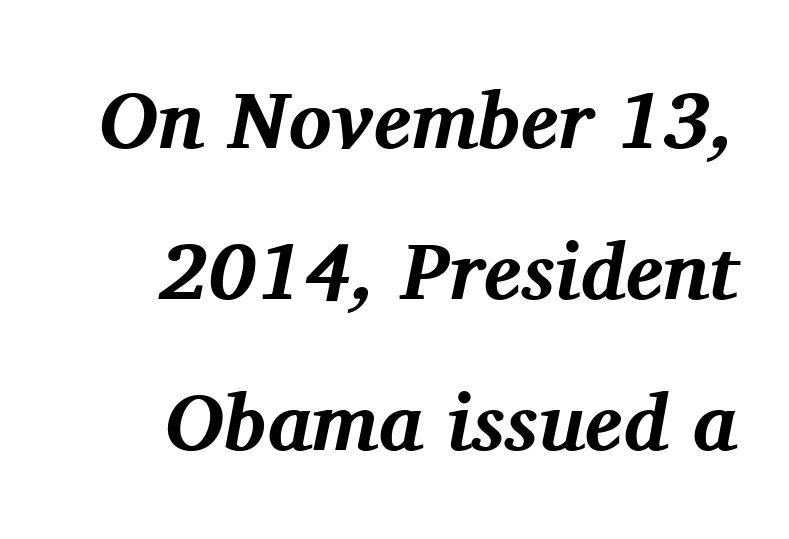
Q: Is the text bold? A: Yes.
Q: Is the text italic (slanted)? A: Yes, it leans right by about 11 degrees.
Q: Is the typeface a serif or a sans-serif typeface? A: Serif.
Q: Is the text underlined? A: No.
Q: How is the paragraph aligned? A: Right-aligned.
Q: Is the spacing between letters normal or unusually wide? A: Normal.
Q: Width (condensed, normal, or wide)? A: Normal.
Q: Stroke contrast? A: Medium.
Q: x-height? A: Medium.
Q: Monospaced? A: No.
